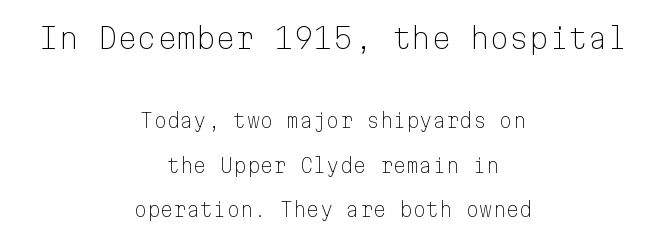
A clean baseline with only descenders dipping below it. Block one is the big one; block two sits smaller underneath. The weight would be labelled regular, book, light, or lighter still. Compared with typical paragraphs, the rows here are farther apart. Does the lettering tilt? It doesn't — this is upright.
